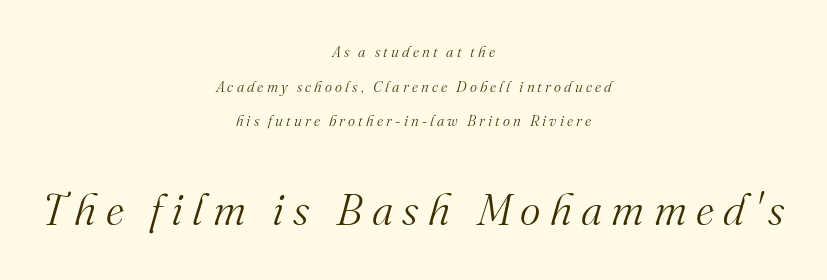
Q: Is the text bold? A: No.
Q: Is the text italic (slanted)? A: Yes, it leans right by about 16 degrees.
Q: Is the typeface a serif or a sans-serif typeface? A: Serif.
Q: Is the text underlined? A: No.
Q: How is the paragraph aligned? A: Centered.
Q: Is the spacing between letters normal or unusually wide? A: Unusually wide.
Q: Is the spacing between lines tight, normal or loose? A: Loose.
Q: Which block of text is set in a larger size, the first (top) or the second (bottom)? A: The second (bottom) one.
Q: Width (condensed, normal, or wide)? A: Normal.
Q: Stroke contrast? A: Medium.
Q: x-height? A: Small.
Q: Monospaced? A: No.
